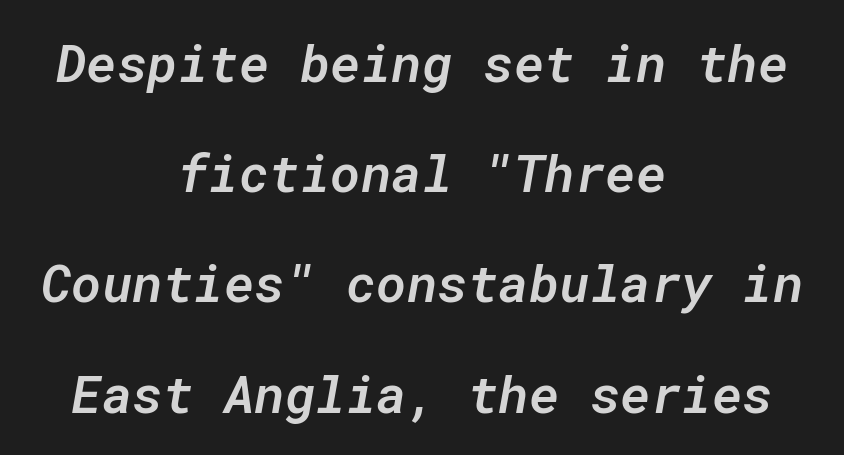
{"italic": "yes", "lean": "right", "slant_degrees": 10, "bold": "semi", "weight": "semibold", "width": "normal", "stroke_contrast": "low", "x_height": "medium", "monospaced": "yes", "underline": "no", "align": "center", "line_spacing": "loose", "line_spacing_ratio": 2.12, "letter_spacing": "normal", "letter_spacing_em": 0.0, "glyph_px": 52}
